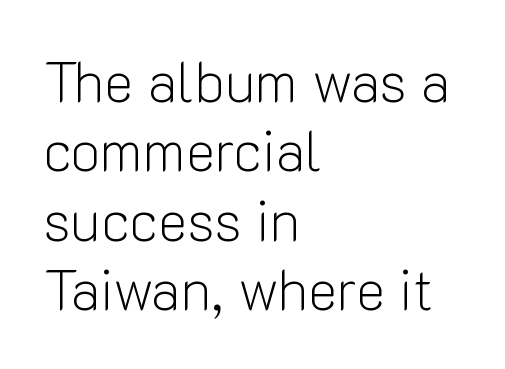
Weight: regular or lighter. Any mark beneath the type? The region is blank. Looks like regular typesetting: each glyph gets only the width it needs. Ascenders rise straight up at ninety degrees.
